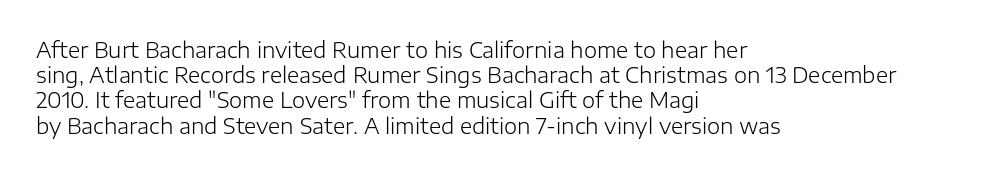
{"italic": "no", "bold": "no", "underline": "no", "align": "left", "line_spacing_ratio": 1.2, "letter_spacing": "normal", "letter_spacing_em": 0.0, "glyph_px": 21}
